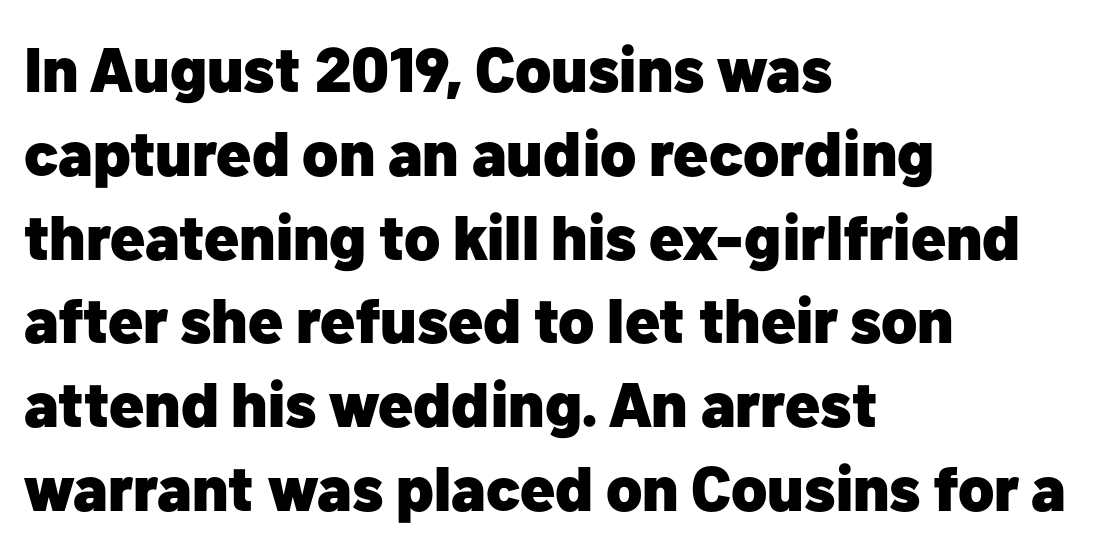
Q: Is the text bold? A: Yes.
Q: Is the text italic (slanted)? A: No, it is upright.
Q: Is the typeface a serif or a sans-serif typeface? A: Sans-serif.
Q: Is the text underlined? A: No.
Q: How is the paragraph aligned? A: Left-aligned.
Q: Is the spacing between letters normal or unusually wide? A: Normal.
Q: Is the spacing between lines tight, normal or loose? A: Normal.
Q: Width (condensed, normal, or wide)? A: Normal.
Q: Stroke contrast? A: Low.
Q: x-height? A: Medium.
Q: Monospaced? A: No.
